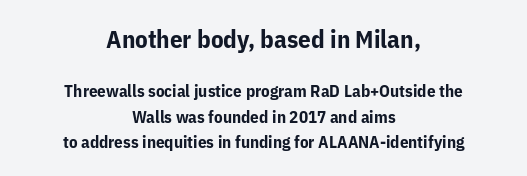
{"italic": "no", "bold": "yes", "underline": "no", "align": "center", "line_spacing": "normal", "line_spacing_ratio": 1.5, "letter_spacing": "normal", "letter_spacing_em": 0.0, "larger_block": "first", "size_ratio": 1.47, "glyph_px": 25}
